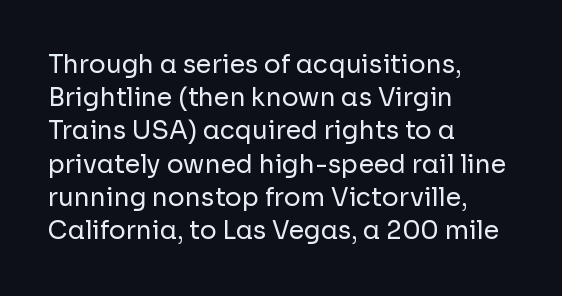
Q: Is the text bold? A: No.
Q: Is the text italic (slanted)? A: No, it is upright.
Q: Is the text underlined? A: No.
Q: How is the paragraph aligned? A: Left-aligned.
Q: Is the spacing between letters normal or unusually wide? A: Normal.
Q: Is the spacing between lines tight, normal or loose? A: Normal.
